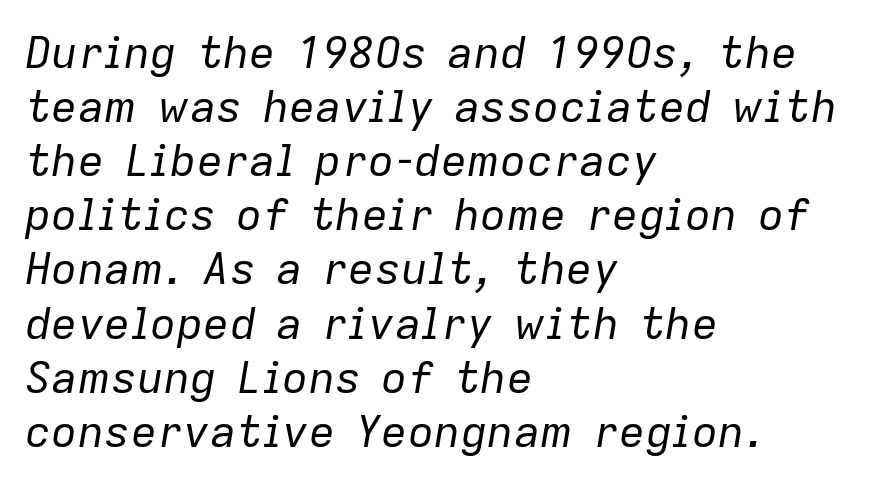
Bold? No — there's no thickening of the strokes. Varying glyph widths throughout — classic text-font behaviour. Does the copy run flush right? No — it runs flush left. Yep, that's italic — everything's leaning. Observe the ordinary spacing: letters are neighbours, not strangers.
